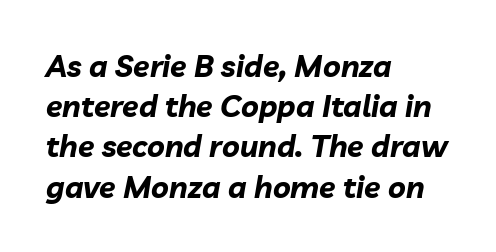
Q: Is the text bold? A: Yes.
Q: Is the text italic (slanted)? A: Yes, it leans right by about 10 degrees.
Q: Is the text underlined? A: No.
Q: How is the paragraph aligned? A: Left-aligned.
Q: Is the spacing between letters normal or unusually wide? A: Normal.
Q: Is the spacing between lines tight, normal or loose? A: Normal.
Q: Width (condensed, normal, or wide)? A: Normal.
Q: Stroke contrast? A: Low.
Q: x-height? A: Medium.
Q: Monospaced? A: No.
